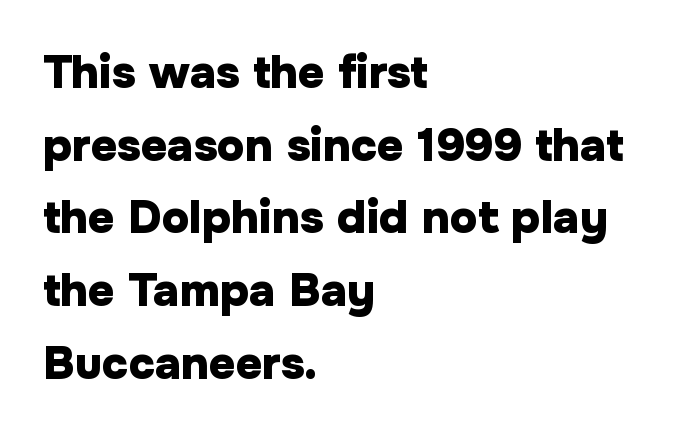
The image shows 46 px heavy sans-serif type, upright; set left-aligned, normal line spacing (1.58x), normal letter spacing, not underlined; low stroke contrast and a medium x-height.
